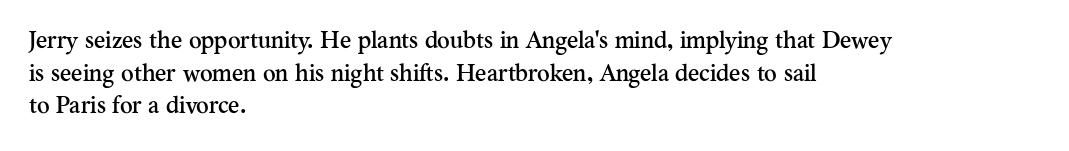
Q: Is the text italic (slanted)? A: No, it is upright.
Q: Is the text underlined? A: No.
Q: How is the paragraph aligned? A: Left-aligned.
Q: Is the spacing between letters normal or unusually wide? A: Normal.
Q: Is the spacing between lines tight, normal or loose? A: Normal.
